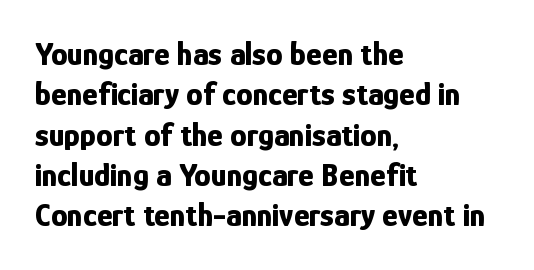
Q: Is the text bold? A: Yes.
Q: Is the text italic (slanted)? A: No, it is upright.
Q: Is the typeface a serif or a sans-serif typeface? A: Sans-serif.
Q: Is the text underlined? A: No.
Q: How is the paragraph aligned? A: Left-aligned.
Q: Is the spacing between letters normal or unusually wide? A: Normal.
Q: Width (condensed, normal, or wide)? A: Condensed.
Q: Stroke contrast? A: Low.
Q: x-height? A: Medium.
Q: Monospaced? A: No.
